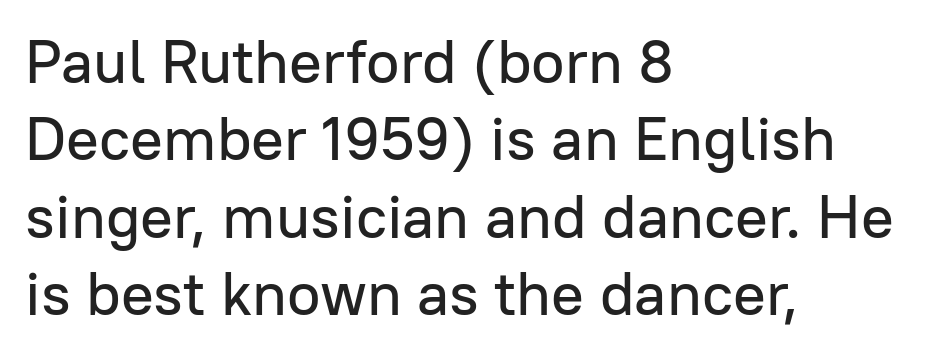
A sans-serif font was chosen for this passage. The rendering anchors every line to the left-hand side. Posture: straight, roman, zero tilt. Between one letter and the next there's only the usual sliver of space.
